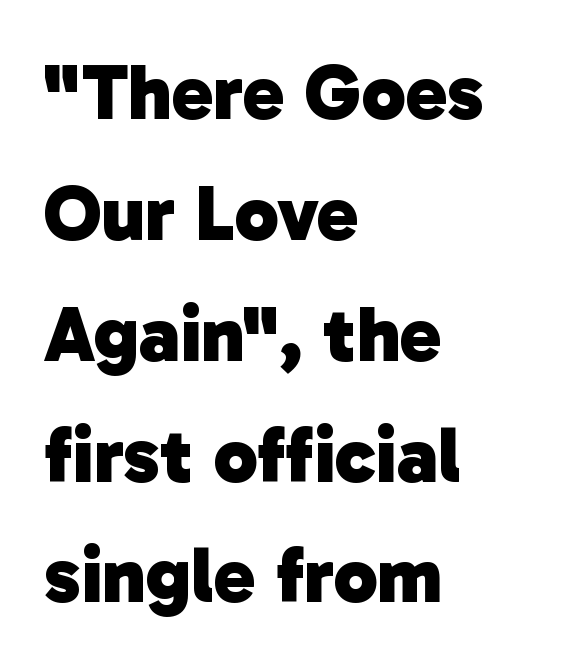
Students, note that the glyphs here touch the page at normal intervals. The space beneath each line is pristine and unruled. This sample is left-justified, so line endings fall wherever the words run out. The letters advance in unequal steps, a hallmark of proportional type. The vertical gap from one line to the next is medium. The type family on display is of the sans-serif kind.
